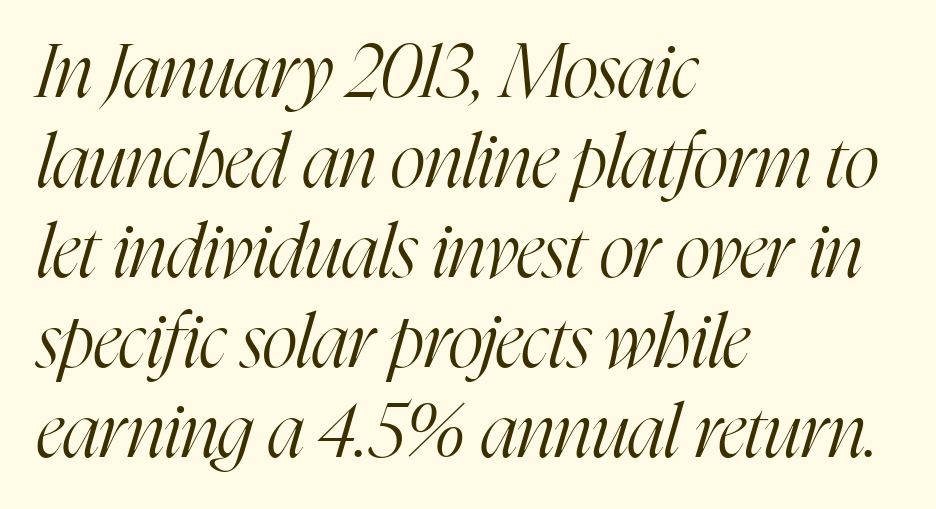
The image shows 75 px light, condensed serif type, italic (leaning right); set left-aligned, line spacing 1.2x, normal letter spacing, not underlined; high stroke contrast and a medium x-height.
